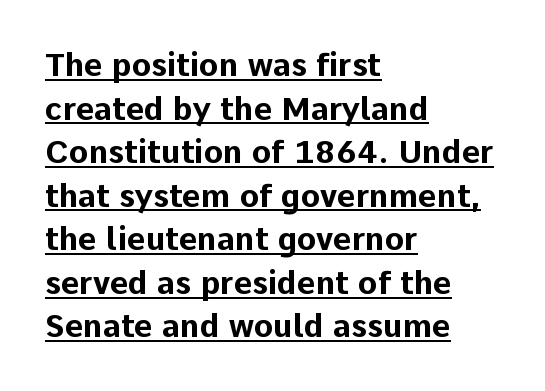
{"serif": "no", "italic": "no", "bold": "yes", "weight": "bold", "width": "normal", "stroke_contrast": "low", "x_height": "medium", "monospaced": "no", "underline": "yes", "align": "left", "line_spacing": "normal", "line_spacing_ratio": 1.36, "letter_spacing": "normal", "letter_spacing_em": 0.0, "glyph_px": 32}
